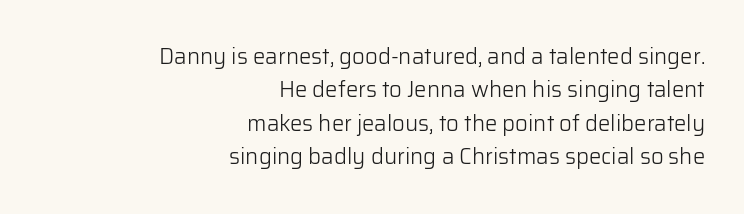
The image shows 22 px text type, upright; set right-aligned, normal line spacing (1.52x), normal letter spacing, not underlined.
